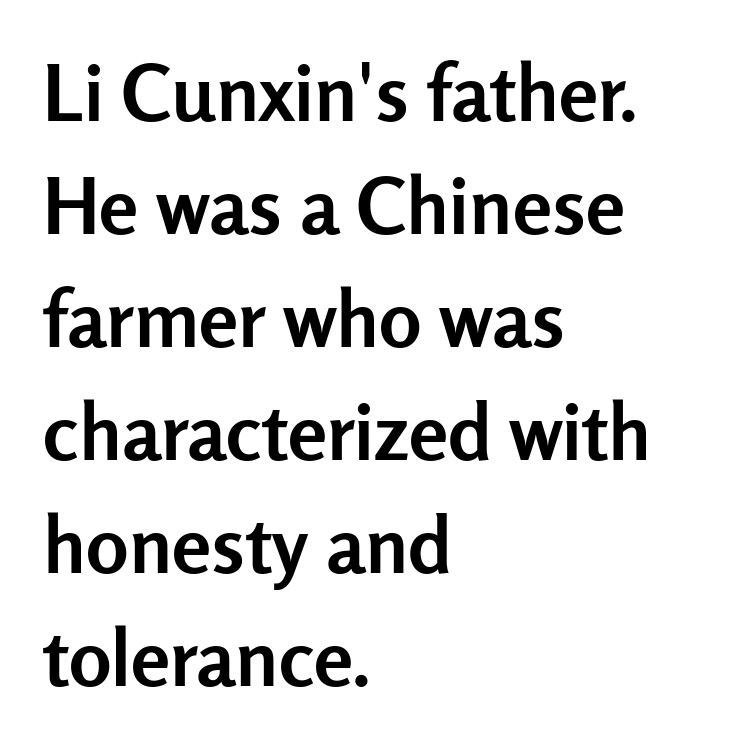
Q: Is the text bold? A: Yes.
Q: Is the text italic (slanted)? A: No, it is upright.
Q: Is the typeface a serif or a sans-serif typeface? A: Sans-serif.
Q: Is the text underlined? A: No.
Q: How is the paragraph aligned? A: Left-aligned.
Q: Is the spacing between letters normal or unusually wide? A: Normal.
Q: Is the spacing between lines tight, normal or loose? A: Normal.
Q: Width (condensed, normal, or wide)? A: Normal.
Q: Stroke contrast? A: Low.
Q: x-height? A: Medium.
Q: Monospaced? A: No.
